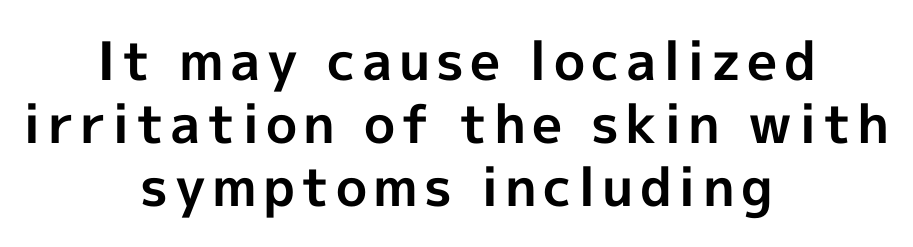
Q: Is the text bold? A: Yes.
Q: Is the text italic (slanted)? A: No, it is upright.
Q: Is the typeface a serif or a sans-serif typeface? A: Sans-serif.
Q: Is the text underlined? A: No.
Q: How is the paragraph aligned? A: Centered.
Q: Width (condensed, normal, or wide)? A: Normal.
Q: x-height? A: Medium.
Q: Monospaced? A: No.
